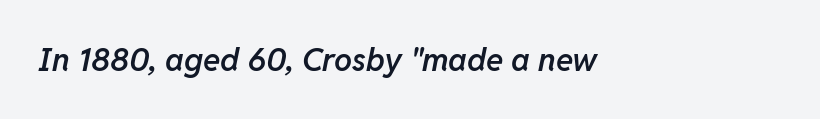
{"italic": "yes", "lean": "right", "slant_degrees": 11, "bold": "semi", "weight": "semibold", "width": "normal", "stroke_contrast": "low", "x_height": "medium", "monospaced": "no", "underline": "no", "letter_spacing": "normal", "letter_spacing_em": 0.0, "glyph_px": 32}
